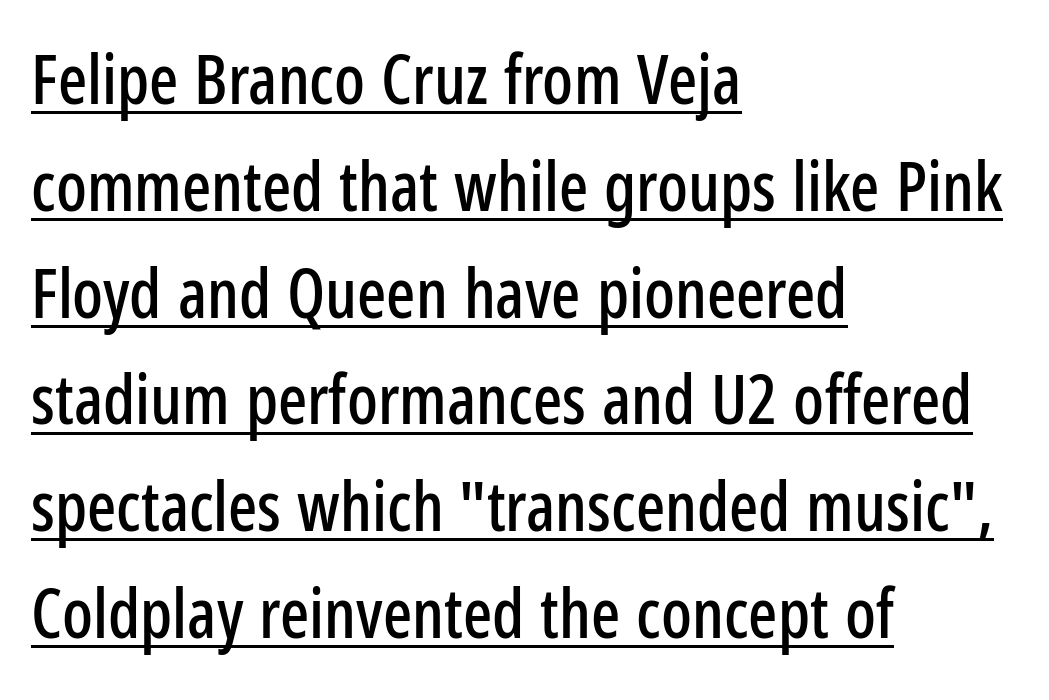
{"serif": "no", "italic": "no", "width": "condensed", "stroke_contrast": "low", "x_height": "medium", "monospaced": "no", "underline": "yes", "align": "left", "line_spacing": "normal", "line_spacing_ratio": 1.57, "letter_spacing": "normal", "letter_spacing_em": 0.0, "glyph_px": 68}
